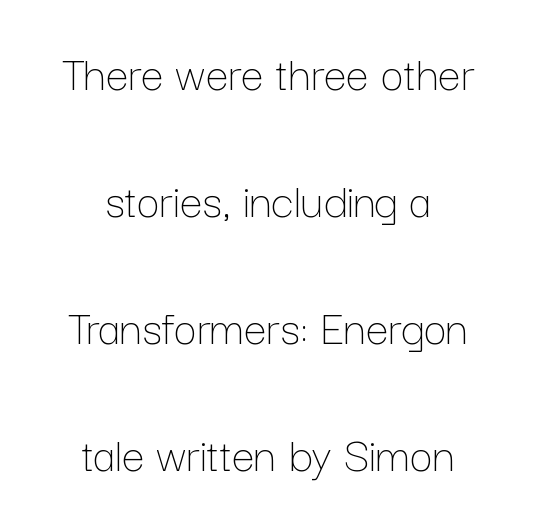
Q: Is the text bold? A: No.
Q: Is the text italic (slanted)? A: No, it is upright.
Q: Is the text underlined? A: No.
Q: How is the paragraph aligned? A: Centered.
Q: Is the spacing between letters normal or unusually wide? A: Normal.
Q: Is the spacing between lines tight, normal or loose? A: Loose.
Q: Width (condensed, normal, or wide)? A: Normal.
Q: Stroke contrast? A: Low.
Q: x-height? A: Medium.
Q: Monospaced? A: No.
